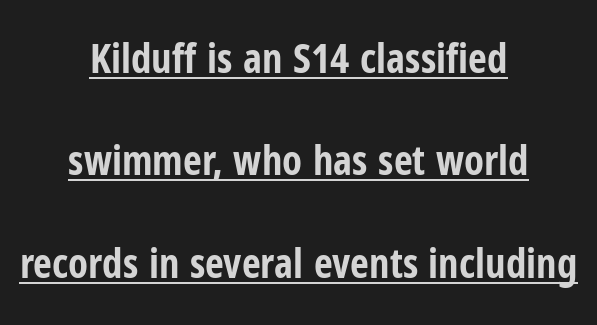
The image shows 41 px bold, condensed sans-serif type, upright; set centered, loose line spacing (2.5x), normal letter spacing, underlined; low stroke contrast and a medium x-height.
